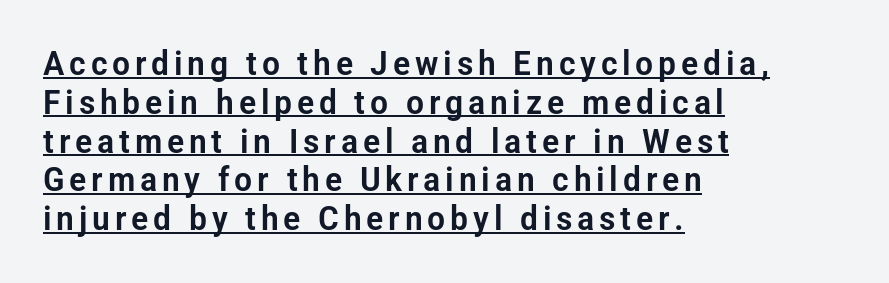
The image shows 34 px condensed sans-serif type, upright; set left-aligned, tight line spacing (1.14x), underlined; low stroke contrast and a medium x-height.
